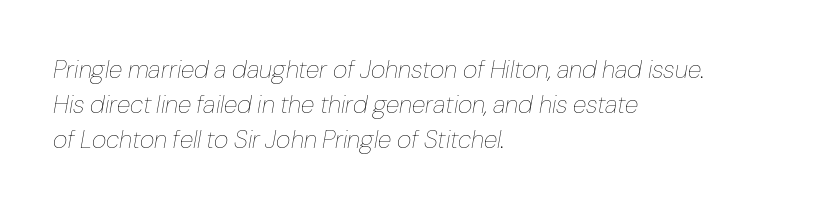
{"italic": "yes", "lean": "right", "slant_degrees": 10, "bold": "no", "underline": "no", "align": "left", "line_spacing": "normal", "line_spacing_ratio": 1.41, "letter_spacing": "normal", "letter_spacing_em": 0.0, "glyph_px": 25}
